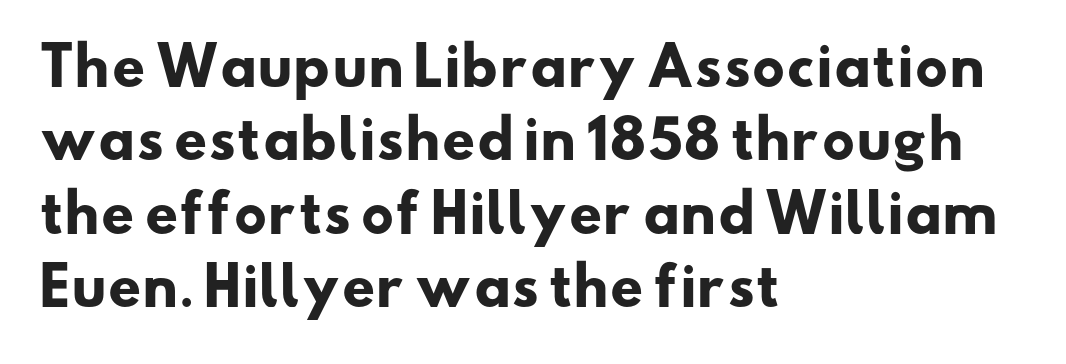
Compared with a centered layout, this one pins lines to the left instead. Looks like regular typesetting: each glyph gets only the width it needs. The strip under each line holds only bare page. A full-strength bold gives these letters their thick strokes.
